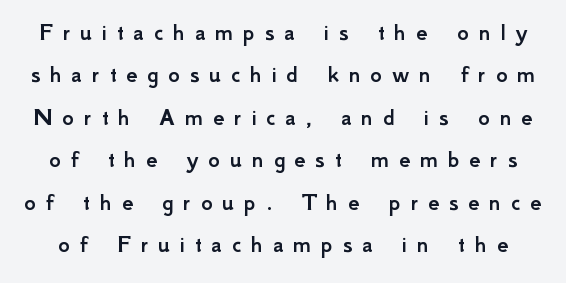
Unlike italic type, these characters show no tilt at all. No word sits above an underline. Leading: standard. Caption: expanded tracking, letters set apart.
